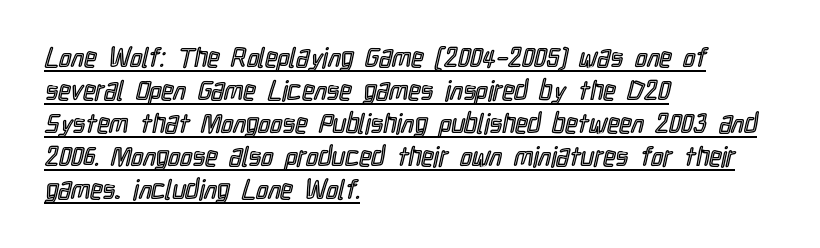
{"underline": "yes", "align": "left", "line_spacing_ratio": 1.22, "letter_spacing": "normal", "letter_spacing_em": 0.0, "glyph_px": 27}
